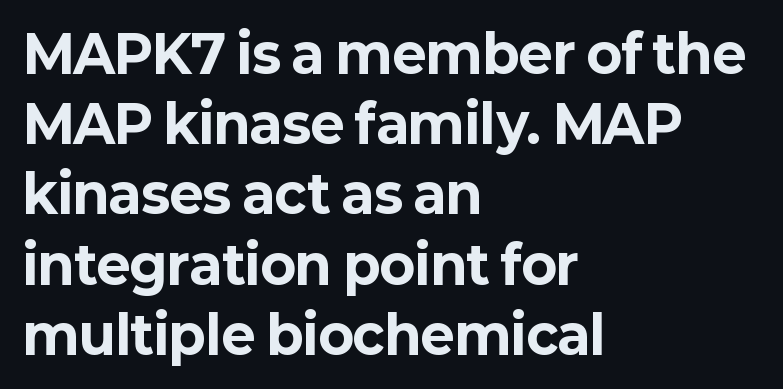
Check the space under the baseline: it is left empty. One-word summary of the alignment: left. A dark, heavy texture on the line: the type is bold. Observe the ordinary spacing: letters are neighbours, not strangers. These lines are rendered in a variable-pitch font.
